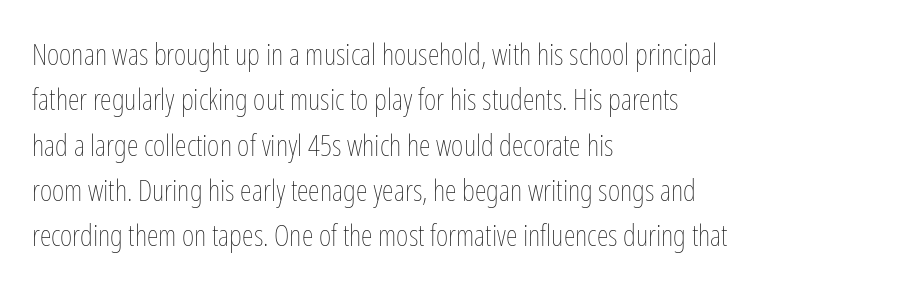
{"italic": "no", "bold": "no", "weight": "thin", "width": "condensed", "stroke_contrast": "low", "x_height": "medium", "monospaced": "no", "underline": "no", "align": "left", "line_spacing": "normal", "line_spacing_ratio": 1.51, "letter_spacing": "normal", "letter_spacing_em": 0.0, "glyph_px": 30}
